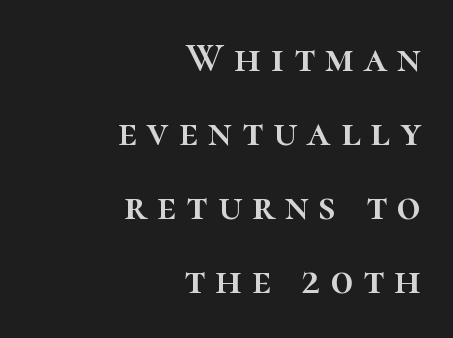
The glyphs are unaccompanied by any horizontal stroke below them. Does the lettering tilt? It doesn't — this is upright. Which margin do the lines hug? The right one — the left edge is uneven. Each letter keeps its own natural width here, so spacing adapts to shape. Does extra space separate the letters? Yes, quite a lot of it.
